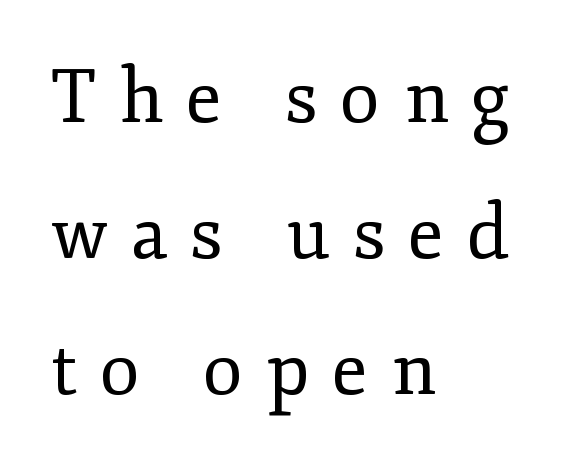
{"serif": "yes", "italic": "no", "bold": "no", "weight": "regular", "width": "normal", "stroke_contrast": "low", "x_height": "small", "monospaced": "no", "underline": "no", "align": "left", "line_spacing_ratio": 1.84, "letter_spacing": "wide", "letter_spacing_em": 0.31, "glyph_px": 74}
